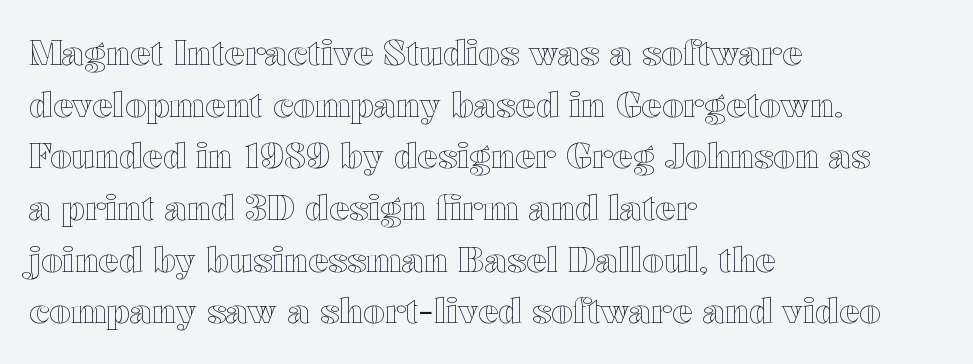
The image shows 34 px wide type, upright; set left-aligned, normal line spacing (1.52x), normal letter spacing, not underlined; a medium x-height.
